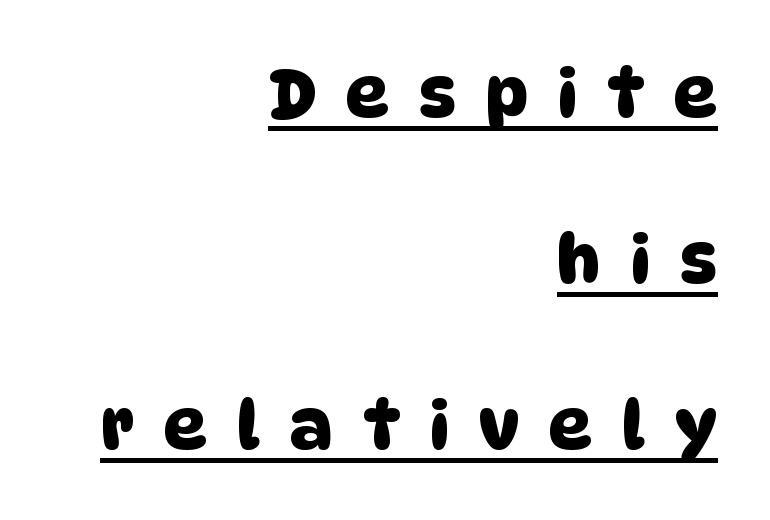
Q: Is the typeface a serif or a sans-serif typeface? A: Sans-serif.
Q: Is the text underlined? A: Yes.
Q: How is the paragraph aligned? A: Right-aligned.
Q: Is the spacing between letters normal or unusually wide? A: Unusually wide.
Q: Is the spacing between lines tight, normal or loose? A: Loose.
Q: Width (condensed, normal, or wide)? A: Normal.
Q: Stroke contrast? A: Low.
Q: x-height? A: Large.
Q: Monospaced? A: No.
